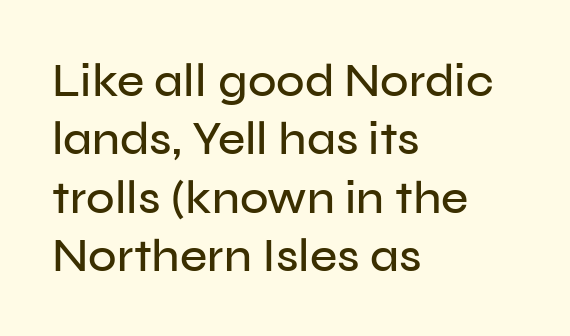
{"serif": "no", "italic": "no", "width": "normal", "stroke_contrast": "low", "x_height": "medium", "monospaced": "no", "underline": "no", "align": "left", "line_spacing_ratio": 1.24, "letter_spacing": "normal", "letter_spacing_em": 0.0, "glyph_px": 47}
